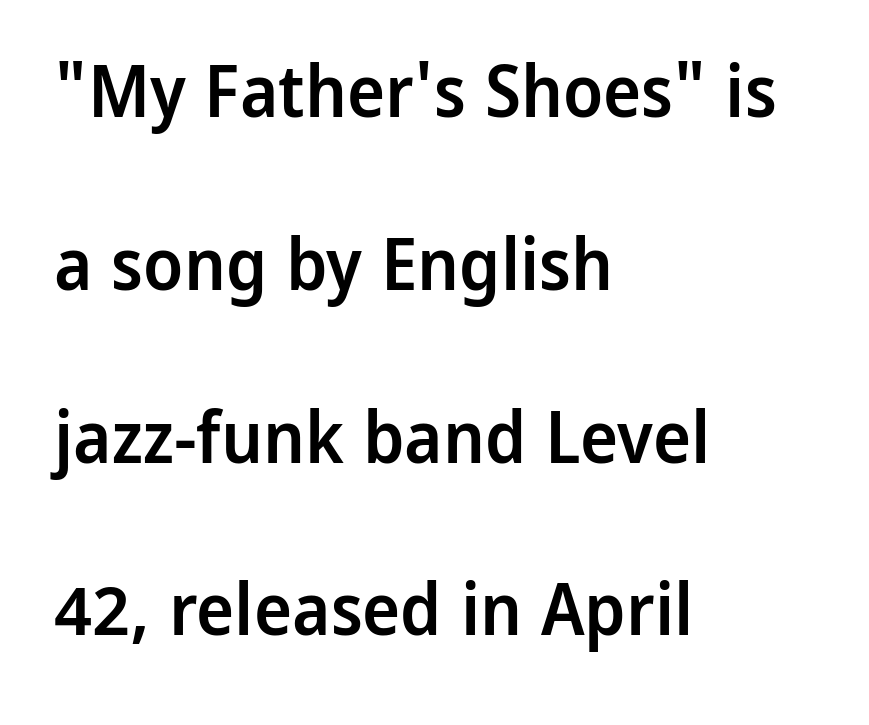
The typeface chosen for these lines omits serifs. In terms of letterspacing, this is plain default setting. Firm but not heavy-handed strokes: this text is semibold. Unmarked baselines from the first word to the last. Leading: increased. Visually the block forms a straight wall on the left and a jagged coastline on the right.
